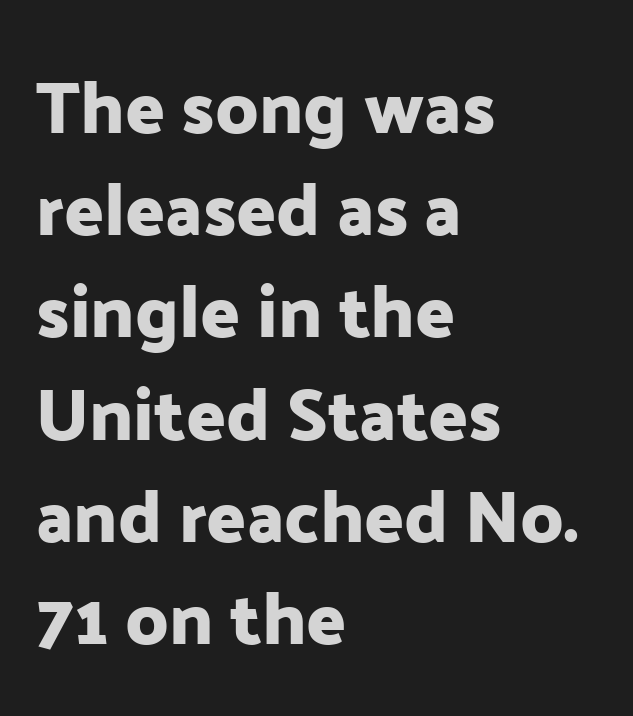
{"serif": "no", "italic": "no", "width": "normal", "stroke_contrast": "low", "x_height": "medium", "monospaced": "no", "underline": "no", "align": "left", "line_spacing": "normal", "line_spacing_ratio": 1.4, "letter_spacing": "normal", "letter_spacing_em": 0.0, "glyph_px": 73}
